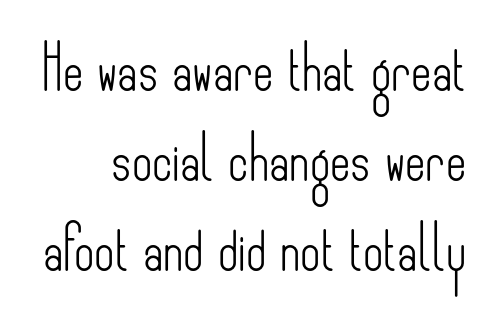
The lettering stays uniformly vertical, giving the passage a roman look. Nothing heavy about these letters — not bold at all. Vertical spacing — loose. You can tell from the bare stems that sans-serif type was used.
